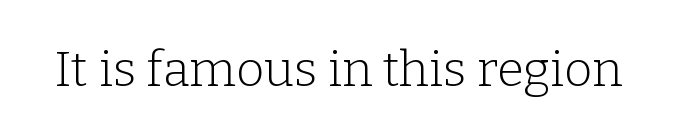
The image shows 49 px light serif type, upright; set normal letter spacing, not underlined; low stroke contrast and a medium x-height.
